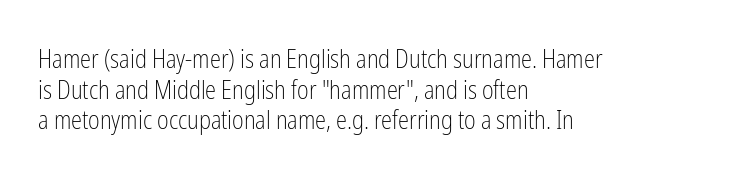
Q: Is the text bold? A: No.
Q: Is the text italic (slanted)? A: No, it is upright.
Q: Is the text underlined? A: No.
Q: How is the paragraph aligned? A: Left-aligned.
Q: Is the spacing between letters normal or unusually wide? A: Normal.
